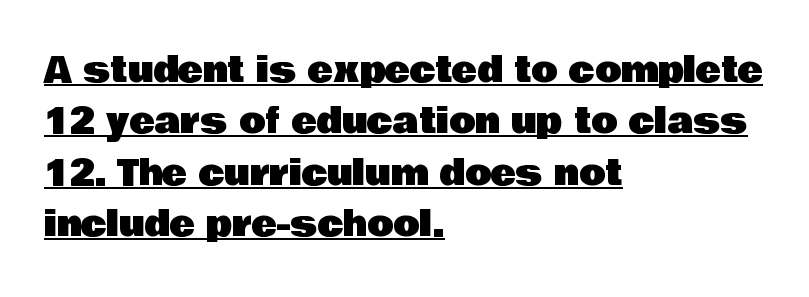
Observe the absence of serifs on each vertical stroke in this sample. Alignment: flush left. Check the space under the baseline: a stroke is drawn there. Each letter keeps its own natural width here, so spacing adapts to shape. How are the letters spaced? Ordinarily, with no added tracking.
